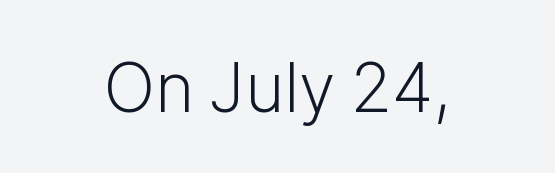
Q: Is the text bold? A: No.
Q: Is the text italic (slanted)? A: No, it is upright.
Q: Is the typeface a serif or a sans-serif typeface? A: Sans-serif.
Q: Is the text underlined? A: No.
Q: Is the spacing between letters normal or unusually wide? A: Normal.
Q: Width (condensed, normal, or wide)? A: Normal.
Q: Stroke contrast? A: Low.
Q: x-height? A: Medium.
Q: Monospaced? A: No.
